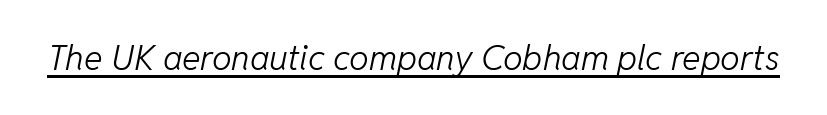
The image shows 35 px light type, italic (leaning right); set normal letter spacing, underlined; low stroke contrast and a medium x-height.
